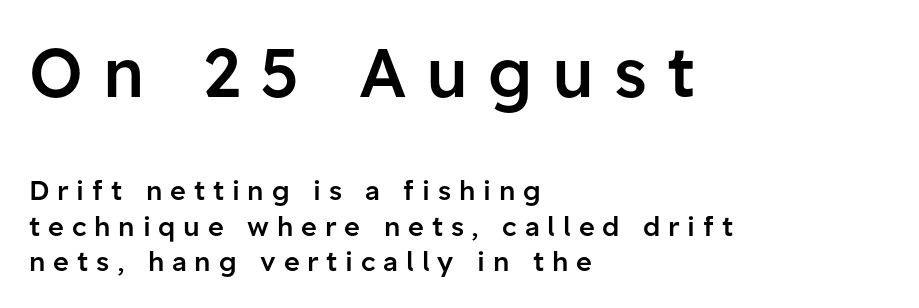
{"serif": "no", "italic": "no", "bold": "semi", "weight": "semibold", "width": "normal", "stroke_contrast": "low", "x_height": "medium", "monospaced": "no", "underline": "no", "align": "left", "line_spacing": "normal", "line_spacing_ratio": 1.32, "letter_spacing": "wide", "letter_spacing_em": 0.29, "larger_block": "first", "size_ratio": 2.52, "glyph_px": 68}
